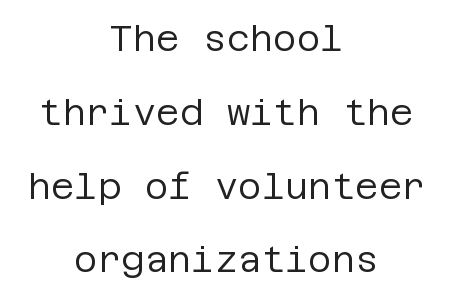
Q: Is the text bold? A: No.
Q: Is the text italic (slanted)? A: No, it is upright.
Q: Is the typeface a serif or a sans-serif typeface? A: Sans-serif.
Q: Is the text underlined? A: No.
Q: How is the paragraph aligned? A: Centered.
Q: Is the spacing between letters normal or unusually wide? A: Normal.
Q: Is the spacing between lines tight, normal or loose? A: Loose.
Q: Width (condensed, normal, or wide)? A: Normal.
Q: Stroke contrast? A: Low.
Q: x-height? A: Large.
